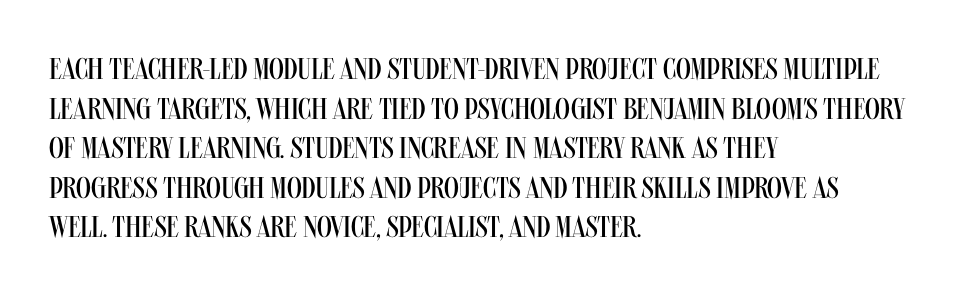
The image shows 30 px regular-weight, condensed sans-serif type, upright; set left-aligned, normal line spacing (1.32x), normal letter spacing, not underlined; medium stroke contrast and a large x-height.
